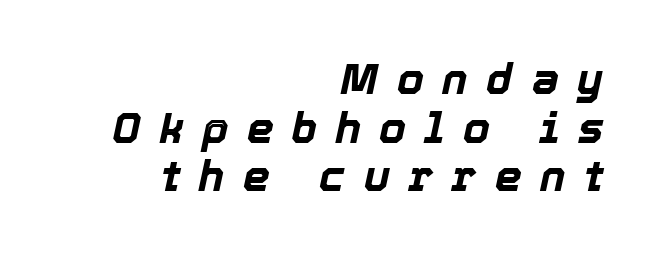
The strip under each line holds only bare page. The glyphs have the mass of a bold cut. Italic: yes, the glyphs are oblique. Line endings align vertically; line beginnings do not. Spacing verdict: proportional, widths tailored to each character. You could barely slide anything between these rows.
